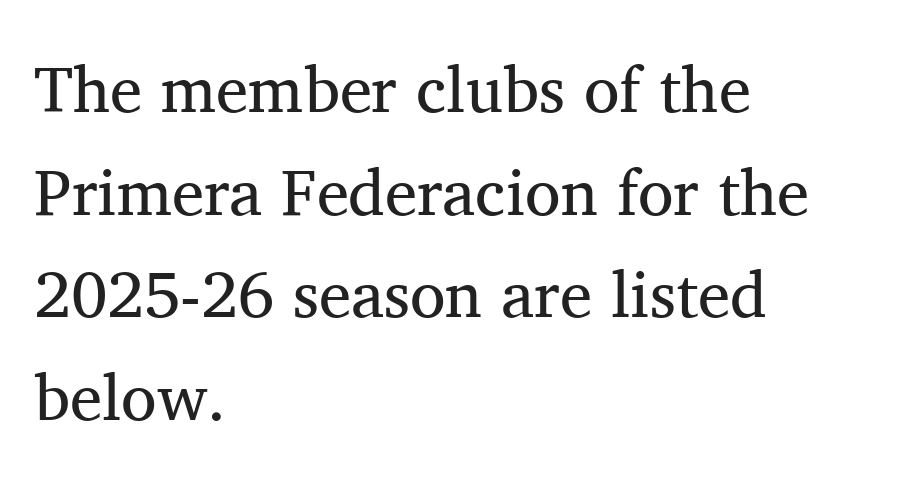
Q: Is the text bold? A: No.
Q: Is the text italic (slanted)? A: No, it is upright.
Q: Is the typeface a serif or a sans-serif typeface? A: Serif.
Q: Is the text underlined? A: No.
Q: How is the paragraph aligned? A: Left-aligned.
Q: Is the spacing between letters normal or unusually wide? A: Normal.
Q: Is the spacing between lines tight, normal or loose? A: Normal.
Q: Width (condensed, normal, or wide)? A: Normal.
Q: Stroke contrast? A: Medium.
Q: x-height? A: Medium.
Q: Monospaced? A: No.
